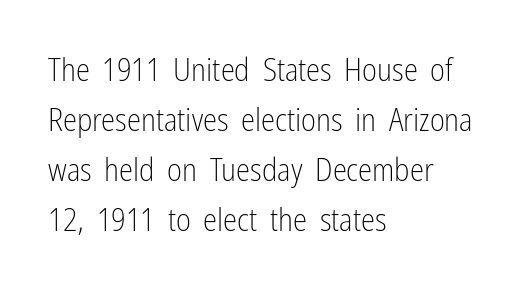
The glyphs in this specimen are sans serif. Is the letter spacing exaggerated? No — it looks like the ordinary default. Varying glyph widths throughout — classic text-font behaviour. Vertical strokes here are truly vertical.
